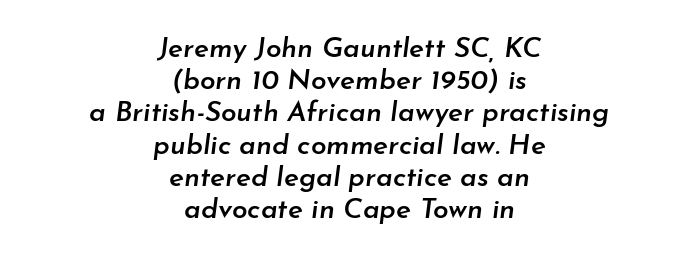
Whoever set this chose condensed vertical rhythm over breathing room. The type is set solid horizontally, with unmodified tracking. Moderately thickened strokes mark this as semibold type. You can tell it's italic because the verticals aren't actually vertical. Each letter keeps its own natural width here, so spacing adapts to shape. The foot of each line stays bare and open.
